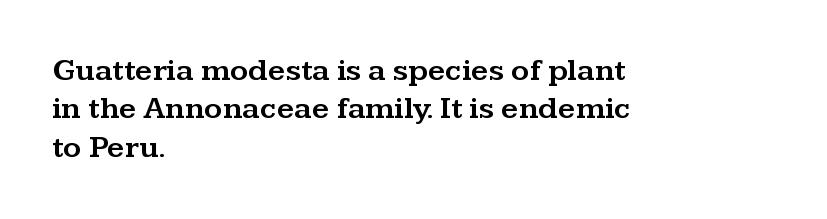
Q: Is the text italic (slanted)? A: No, it is upright.
Q: Is the typeface a serif or a sans-serif typeface? A: Serif.
Q: Is the text underlined? A: No.
Q: How is the paragraph aligned? A: Left-aligned.
Q: Is the spacing between letters normal or unusually wide? A: Normal.
Q: Width (condensed, normal, or wide)? A: Wide.
Q: Stroke contrast? A: Medium.
Q: x-height? A: Medium.
Q: Monospaced? A: No.
